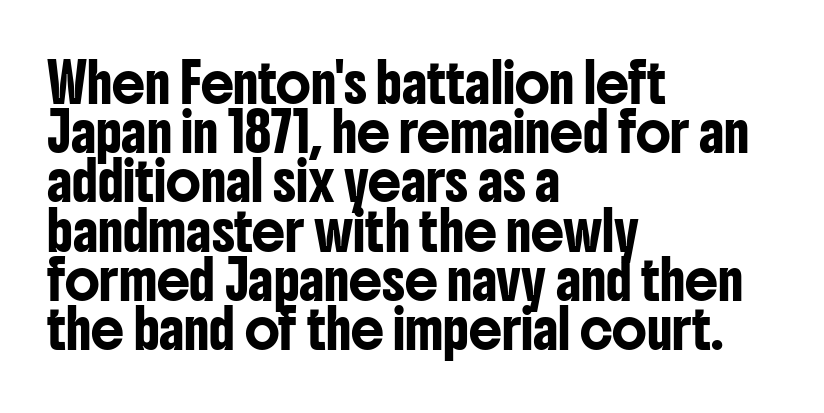
The image shows 37 px condensed sans-serif type, upright; set left-aligned, normal line spacing (1.33x), normal letter spacing, not underlined; low stroke contrast and a medium x-height.
